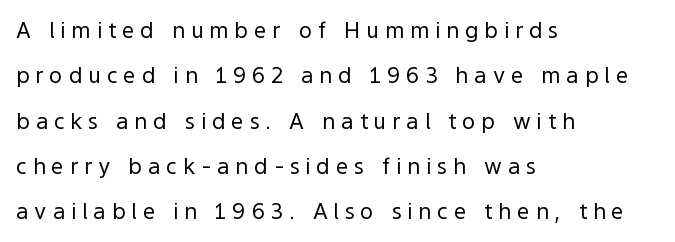
Q: Is the text bold? A: No.
Q: Is the text italic (slanted)? A: No, it is upright.
Q: Is the text underlined? A: No.
Q: How is the paragraph aligned? A: Left-aligned.
Q: Is the spacing between letters normal or unusually wide? A: Unusually wide.
Q: Is the spacing between lines tight, normal or loose? A: Loose.
